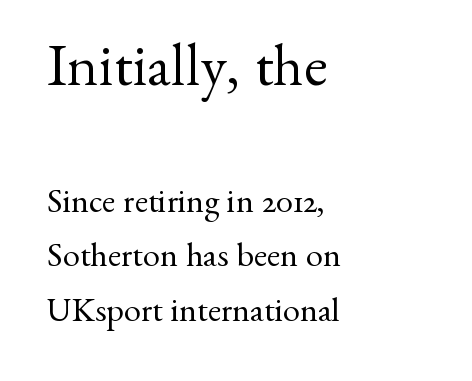
{"serif": "yes", "italic": "no", "bold": "no", "weight": "regular", "width": "normal", "stroke_contrast": "medium", "x_height": "small", "monospaced": "no", "underline": "no", "align": "left", "line_spacing": "normal", "line_spacing_ratio": 1.59, "letter_spacing": "normal", "letter_spacing_em": 0.0, "larger_block": "first", "size_ratio": 1.76, "glyph_px": 60}
